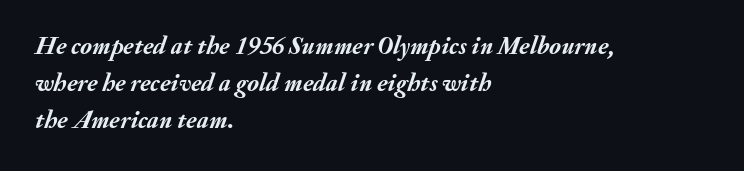
The image shows 25 px bold type, italic (leaning right); set left-aligned, normal line spacing (1.49x), normal letter spacing, not underlined.
